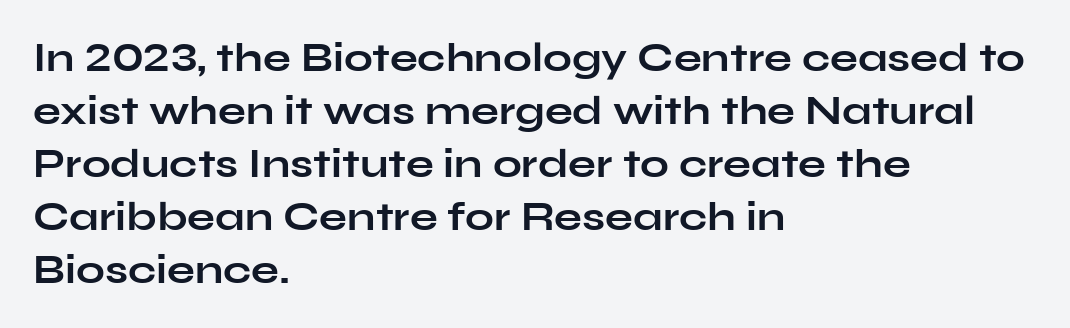
The image shows 41 px bold, wide sans-serif type, upright; set left-aligned, normal line spacing (1.29x), normal letter spacing, not underlined; low stroke contrast and a medium x-height.
